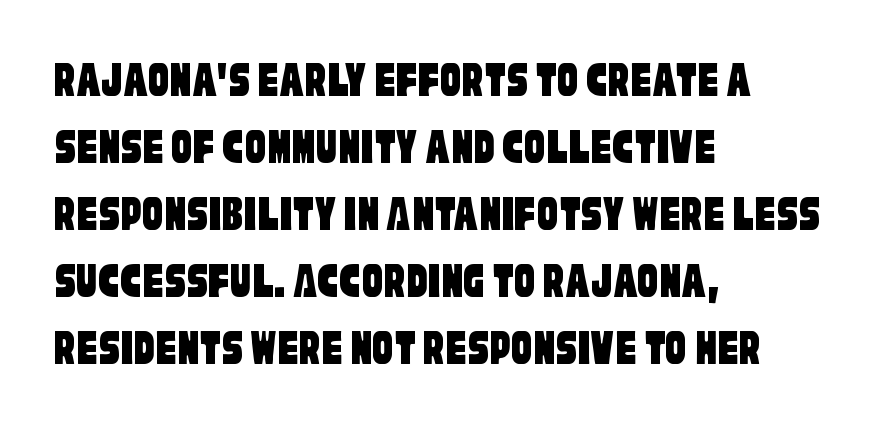
The image shows 52 px condensed sans-serif type; set left-aligned, normal line spacing (1.29x), normal letter spacing, not underlined; low stroke contrast and a large x-height.
